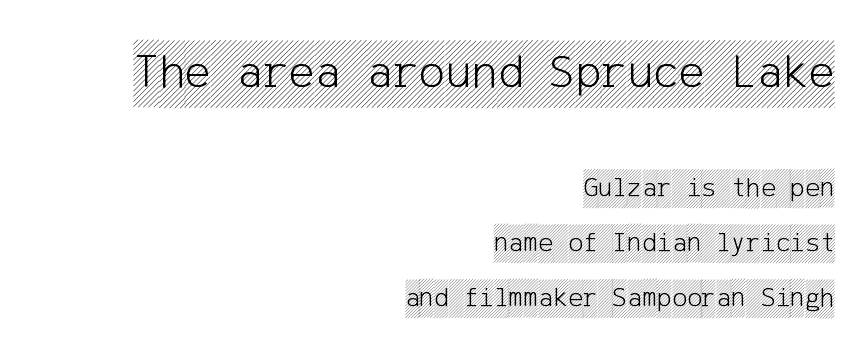
{"italic": "no", "width": "condensed", "x_height": "large", "underline": "no", "align": "right", "line_spacing": "loose", "line_spacing_ratio": 1.97, "letter_spacing": "normal", "letter_spacing_em": 0.0, "larger_block": "first", "size_ratio": 1.75, "glyph_px": 49}
